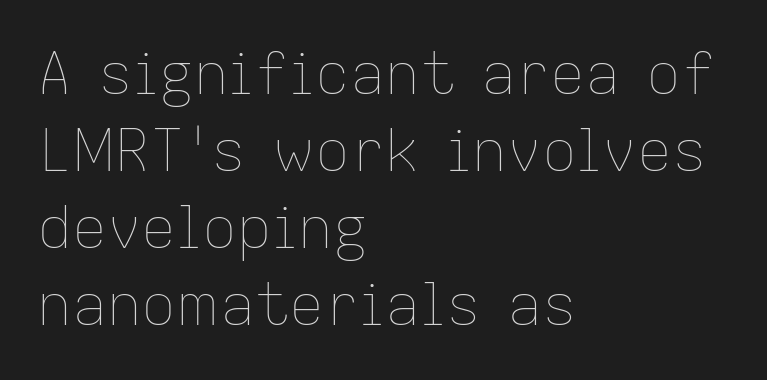
The image shows 58 px thin type, upright; set left-aligned, normal line spacing (1.33x), normal letter spacing, not underlined; low stroke contrast and a medium x-height.
